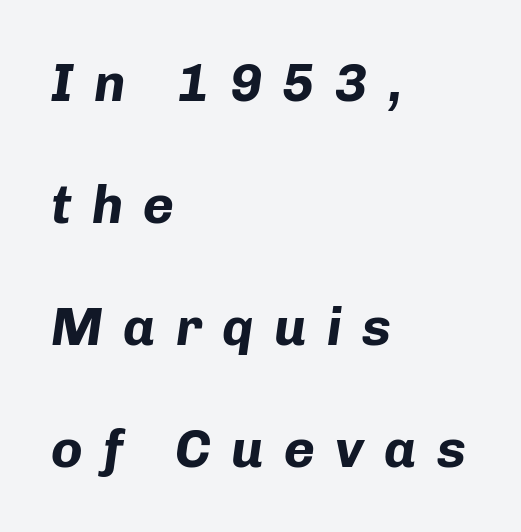
The gaps between neighbouring characters are conspicuously large. An italicized treatment has been applied to the whole sample. Notice the wide empty band between every row — that's loose leading. Does the copy run flush right? No — it runs flush left. Underline: absent.
